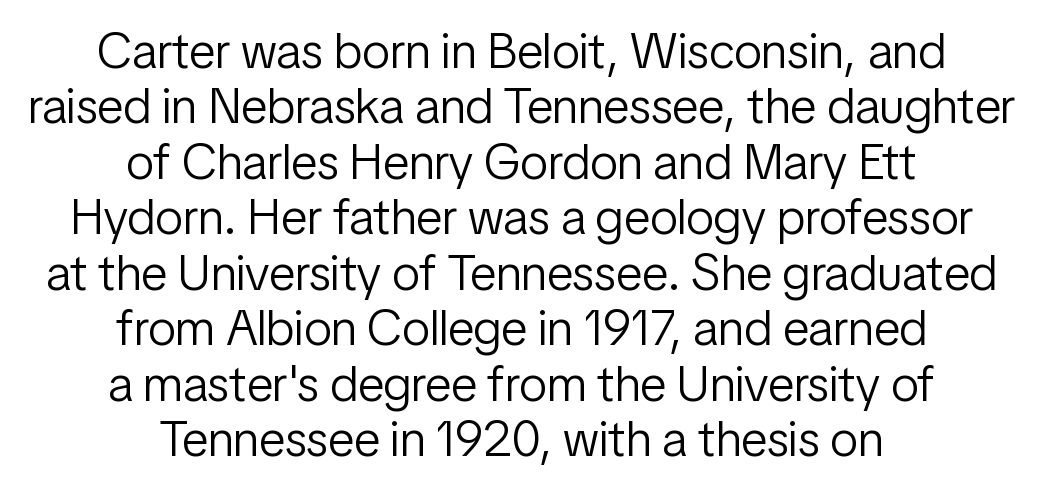
Q: Is the text bold? A: No.
Q: Is the text italic (slanted)? A: No, it is upright.
Q: Is the typeface a serif or a sans-serif typeface? A: Sans-serif.
Q: Is the text underlined? A: No.
Q: How is the paragraph aligned? A: Centered.
Q: Is the spacing between letters normal or unusually wide? A: Normal.
Q: Is the spacing between lines tight, normal or loose? A: Tight.
Q: Width (condensed, normal, or wide)? A: Condensed.
Q: Stroke contrast? A: Low.
Q: x-height? A: Medium.
Q: Monospaced? A: No.
